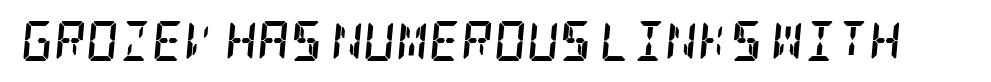
Quick note: underline off. This rendering employs a face with finishing strokes, i.e., a serif. The type is set solid horizontally, with unmodified tracking. Stroke thickness is high; the sample reads as a true bold. The axis of the letterforms is tilted away from vertical.
